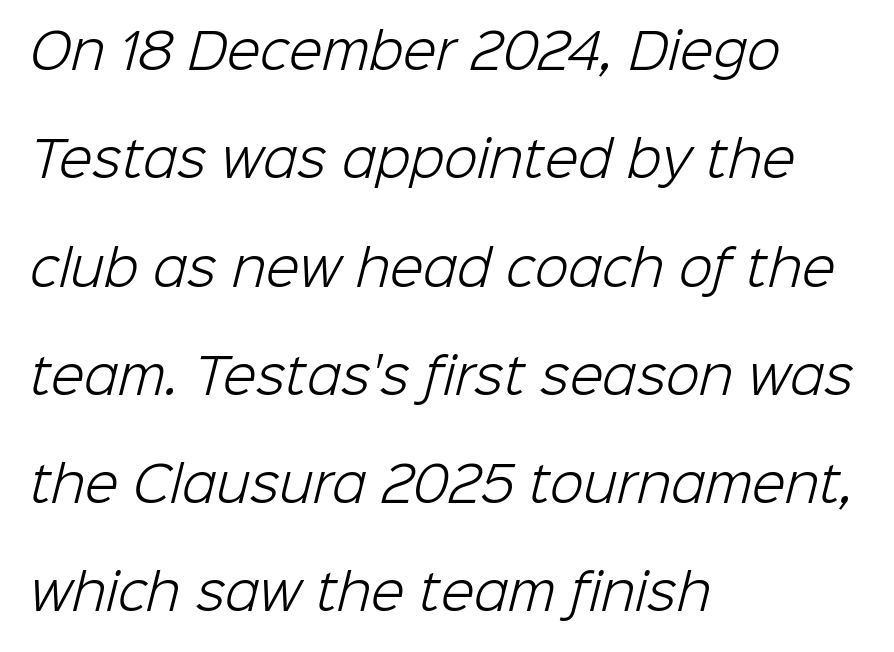
Q: Is the text bold? A: No.
Q: Is the typeface a serif or a sans-serif typeface? A: Sans-serif.
Q: Is the text underlined? A: No.
Q: How is the paragraph aligned? A: Left-aligned.
Q: Is the spacing between letters normal or unusually wide? A: Normal.
Q: Is the spacing between lines tight, normal or loose? A: Loose.
Q: Width (condensed, normal, or wide)? A: Normal.
Q: Stroke contrast? A: Low.
Q: x-height? A: Medium.
Q: Monospaced? A: No.
